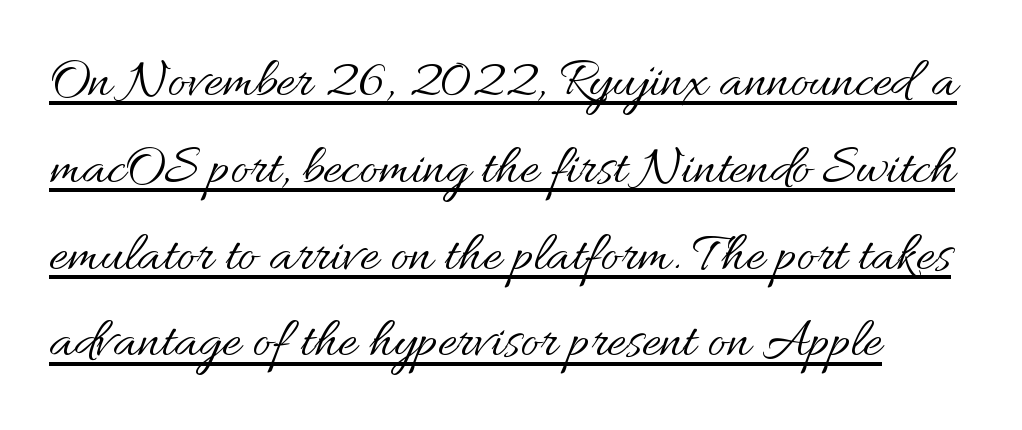
{"bold": "no", "weight": "regular", "width": "normal", "stroke_contrast": "medium", "x_height": "small", "monospaced": "no", "underline": "yes", "line_spacing": "normal", "line_spacing_ratio": 1.55, "letter_spacing": "normal", "letter_spacing_em": 0.0, "glyph_px": 56}
